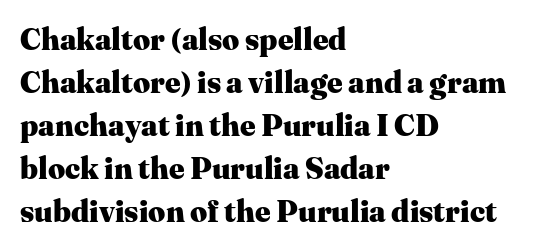
{"serif": "yes", "italic": "no", "bold": "yes", "weight": "heavy", "width": "normal", "stroke_contrast": "medium", "x_height": "medium", "monospaced": "no", "underline": "no", "align": "left", "line_spacing": "normal", "line_spacing_ratio": 1.43, "letter_spacing": "normal", "letter_spacing_em": 0.0, "glyph_px": 30}
